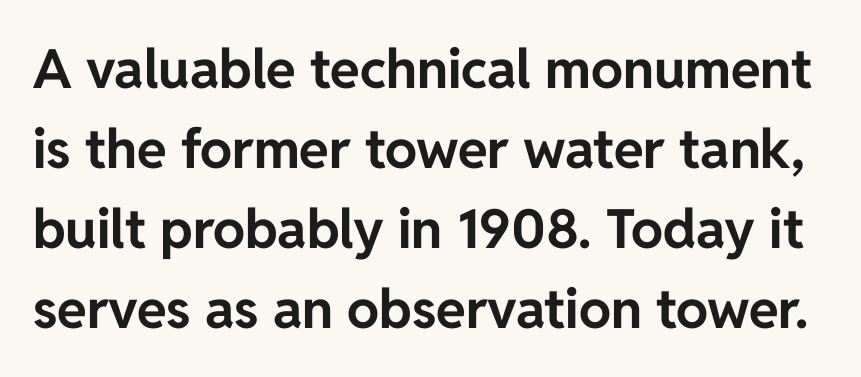
{"serif": "no", "italic": "no", "bold": "yes", "weight": "bold", "width": "normal", "stroke_contrast": "low", "x_height": "medium", "monospaced": "no", "underline": "no", "line_spacing": "normal", "line_spacing_ratio": 1.48, "letter_spacing": "normal", "letter_spacing_em": 0.0, "glyph_px": 54}
